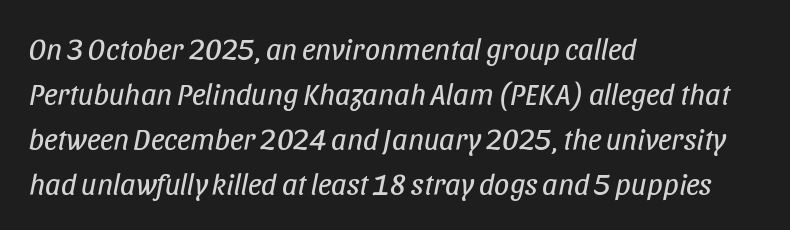
The rendering anchors every line to the left-hand side. Default kerning and tracking; the words read as compact shapes. Slanted lettering throughout. Spacing verdict: proportional, widths tailored to each character.
